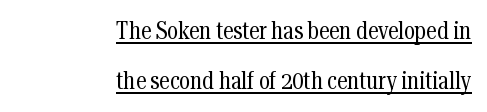
Q: Is the text bold? A: No.
Q: Is the text italic (slanted)? A: No, it is upright.
Q: Is the text underlined? A: Yes.
Q: How is the paragraph aligned? A: Right-aligned.
Q: Is the spacing between letters normal or unusually wide? A: Normal.
Q: Is the spacing between lines tight, normal or loose? A: Loose.
